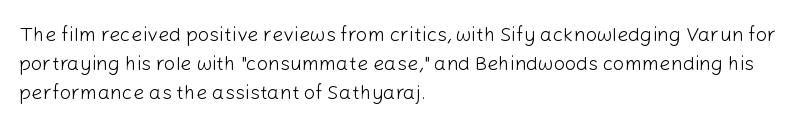
Q: Is the text bold? A: No.
Q: Is the text italic (slanted)? A: No, it is upright.
Q: Is the text underlined? A: No.
Q: How is the paragraph aligned? A: Left-aligned.
Q: Is the spacing between letters normal or unusually wide? A: Normal.
Q: Is the spacing between lines tight, normal or loose? A: Normal.
